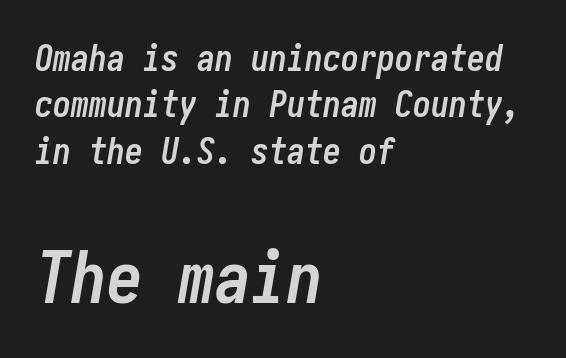
The image shows 72 px semibold, condensed type, italic (leaning right); set left-aligned, normal line spacing (1.29x), normal letter spacing, not underlined; the second (bottom) block is 2.0x larger; low stroke contrast and a medium x-height.
